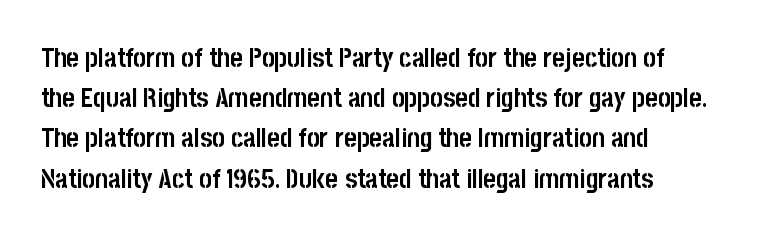
Q: Is the text bold? A: Yes.
Q: Is the text italic (slanted)? A: No, it is upright.
Q: Is the text underlined? A: No.
Q: How is the paragraph aligned? A: Left-aligned.
Q: Is the spacing between letters normal or unusually wide? A: Normal.
Q: Is the spacing between lines tight, normal or loose? A: Normal.
